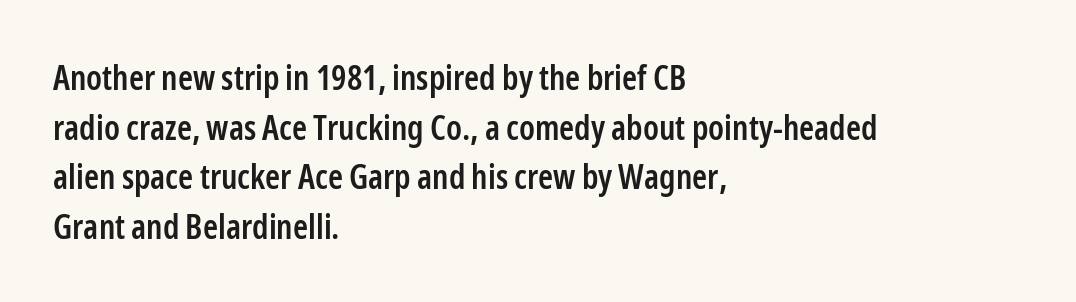
{"serif": "no", "italic": "no", "bold": "semi", "weight": "semibold", "width": "condensed", "stroke_contrast": "low", "x_height": "medium", "monospaced": "no", "underline": "no", "align": "left", "line_spacing": "normal", "line_spacing_ratio": 1.46, "letter_spacing": "normal", "letter_spacing_em": 0.0, "glyph_px": 34}
